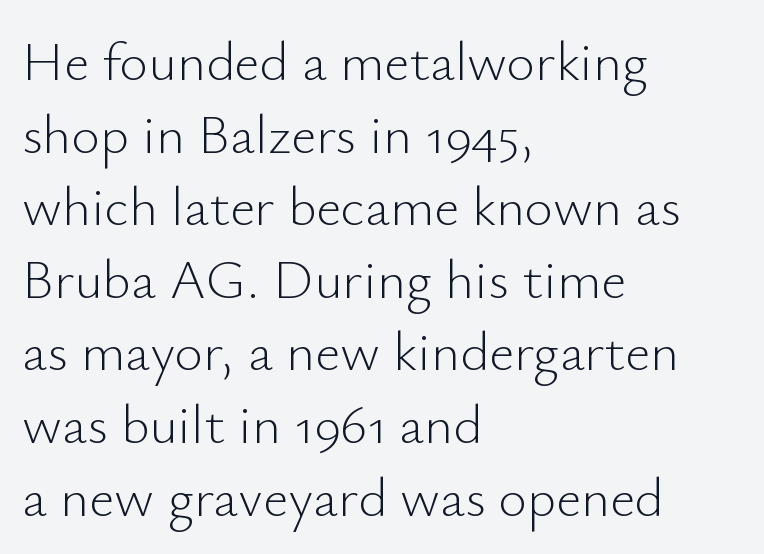
Underline: absent. The letters sit at their default tracking, neither squeezed nor spread. These lines are composed in type without serifs. Does the lettering tilt? It doesn't — this is upright. Successive baselines arrive at the customary interval.
